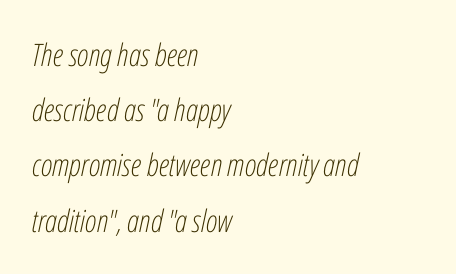
Q: Is the text bold? A: No.
Q: Is the text italic (slanted)? A: Yes, it leans right by about 12 degrees.
Q: Is the text underlined? A: No.
Q: How is the paragraph aligned? A: Left-aligned.
Q: Is the spacing between letters normal or unusually wide? A: Normal.
Q: Width (condensed, normal, or wide)? A: Condensed.
Q: Stroke contrast? A: Low.
Q: x-height? A: Medium.
Q: Monospaced? A: No.
